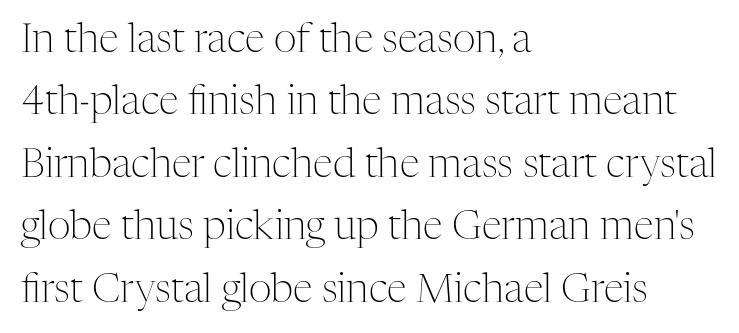
{"serif": "yes", "italic": "no", "bold": "no", "weight": "light", "width": "normal", "stroke_contrast": "medium", "x_height": "medium", "monospaced": "no", "underline": "no", "align": "left", "line_spacing": "normal", "line_spacing_ratio": 1.56, "letter_spacing": "normal", "letter_spacing_em": 0.0, "glyph_px": 40}
